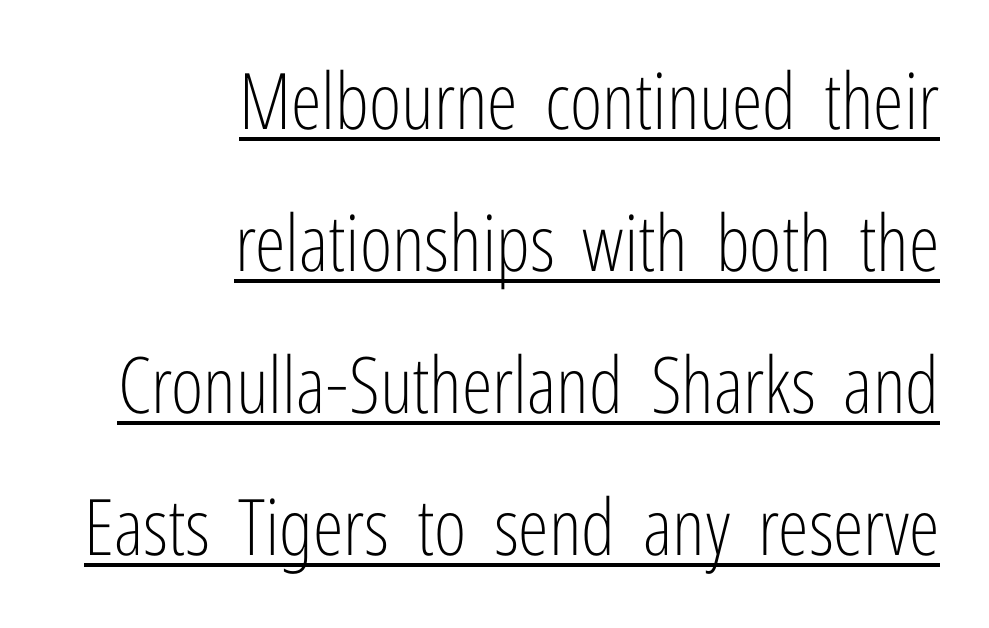
Q: Is the text bold? A: No.
Q: Is the text italic (slanted)? A: No, it is upright.
Q: Is the typeface a serif or a sans-serif typeface? A: Sans-serif.
Q: Is the text underlined? A: Yes.
Q: How is the paragraph aligned? A: Right-aligned.
Q: Is the spacing between letters normal or unusually wide? A: Normal.
Q: Width (condensed, normal, or wide)? A: Condensed.
Q: Stroke contrast? A: Low.
Q: x-height? A: Medium.
Q: Monospaced? A: No.
